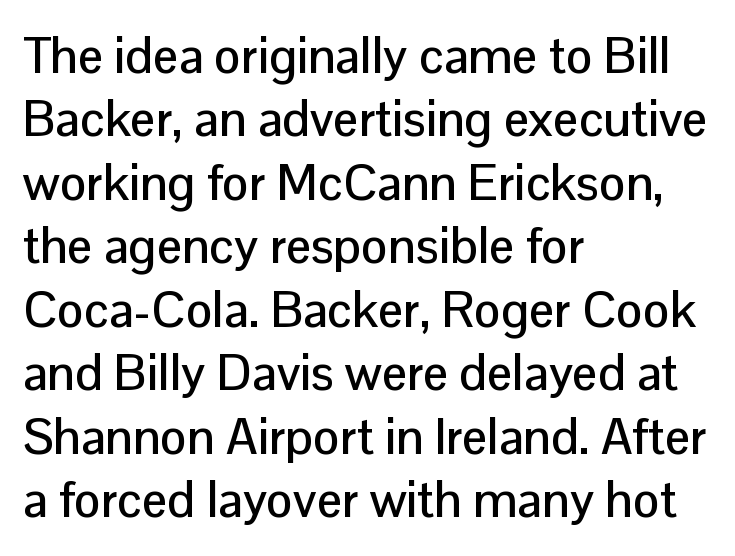
You can tell from the bare stems that sans-serif type was used. Tracking value appears to be zero — textbook default spacing. Think of a printed novel: that variable character pitch is what you see here. Just letters on the line, the space beneath them empty.
